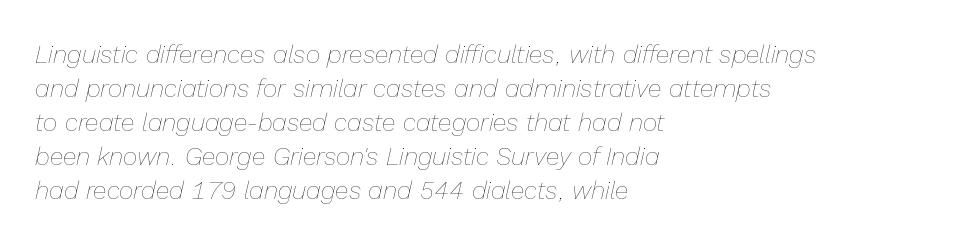
The string is rendered with underlining switched off. Weight class: somewhere from thin through regular. Left-aligned paragraph, ragged on the right. There is no visible air inserted between adjacent glyphs. Italic: yes, the glyphs are oblique. How would I describe the line gaps? Plain and ordinary.
